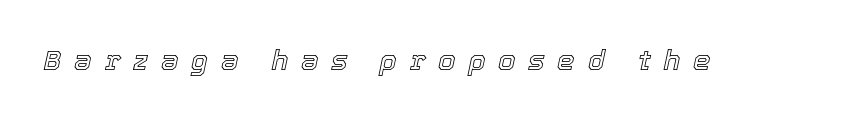
The image shows 28 px text type, italic (leaning right); set unusually wide letter spacing (+0.45 em), not underlined; a medium x-height.
